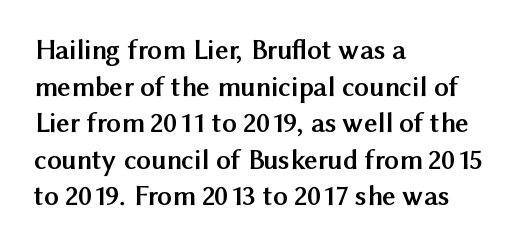
Regular leading. Emphasis by weight is at full strength: bold. Spacing between characters is what you'd get straight out of the box. Underline: absent. Each letter keeps its own natural width here, so spacing adapts to shape.
